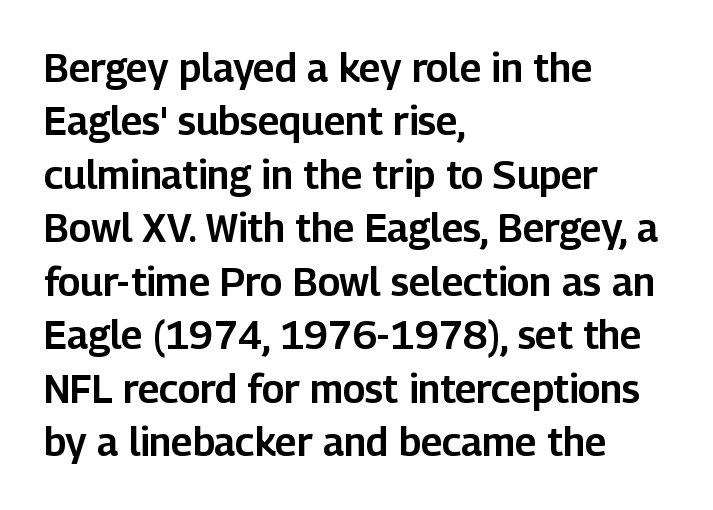
The image shows 39 px sans-serif type, upright; set left-aligned, normal line spacing (1.37x), normal letter spacing, not underlined; low stroke contrast and a medium x-height.
